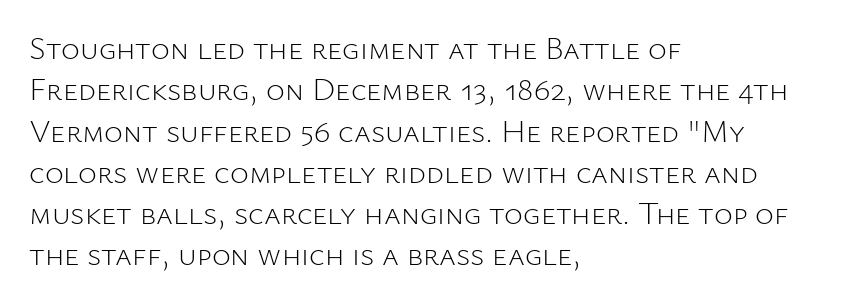
A quiet, ordinary-to-light weight characterises the typeface. The gap between lines stays unmarked. In terms of letterform style, serifs are entirely absent. Reading down the block, your eye returns to a fixed left position each line. Each letter keeps its own natural width here, so spacing adapts to shape. Letter spacing: default.
